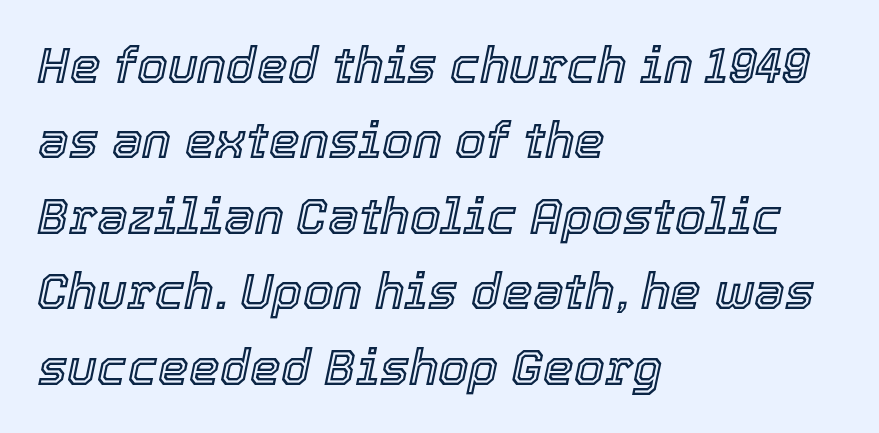
The image shows 49 px text type, italic (leaning right); set left-aligned, normal line spacing (1.54x), normal letter spacing, not underlined; a medium x-height.
